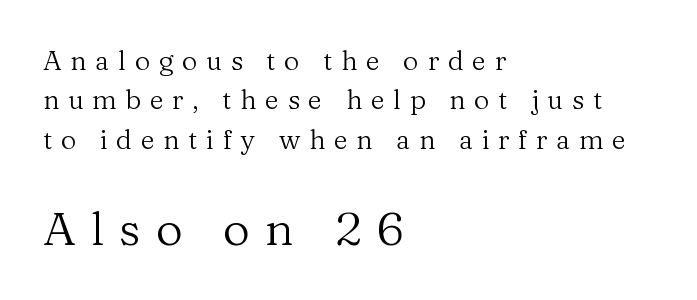
{"serif": "yes", "italic": "no", "bold": "no", "weight": "regular", "width": "normal", "stroke_contrast": "medium", "x_height": "medium", "monospaced": "no", "underline": "no", "align": "left", "line_spacing": "normal", "line_spacing_ratio": 1.46, "letter_spacing": "wide", "letter_spacing_em": 0.32, "larger_block": "second", "size_ratio": 1.74, "glyph_px": 47}
